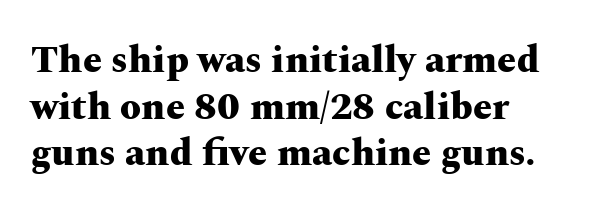
The image shows 38 px heavy, wide serif type, upright; set line spacing 1.23x, normal letter spacing, not underlined; medium stroke contrast and a medium x-height.
